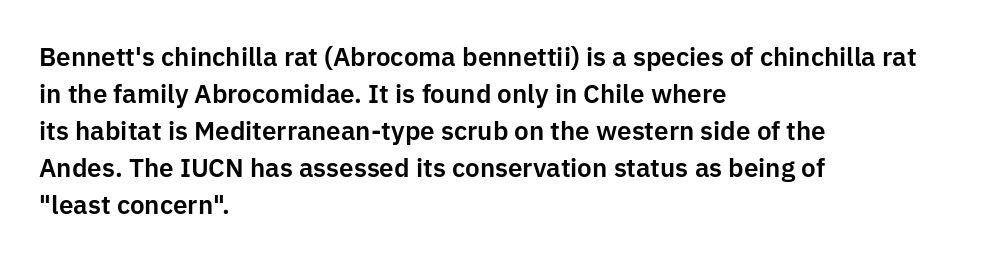
{"italic": "no", "underline": "no", "align": "left", "line_spacing": "normal", "line_spacing_ratio": 1.42, "letter_spacing": "normal", "letter_spacing_em": 0.0, "glyph_px": 26}
